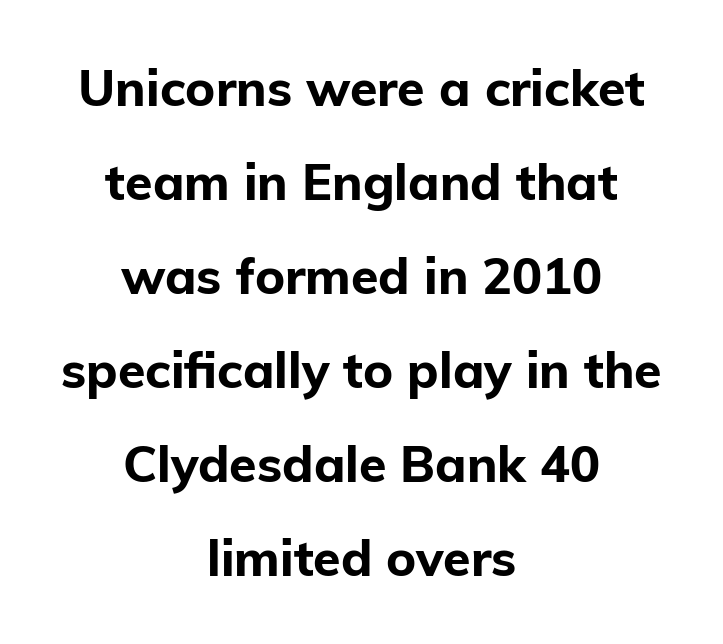
Q: Is the text bold? A: Yes.
Q: Is the text italic (slanted)? A: No, it is upright.
Q: Is the typeface a serif or a sans-serif typeface? A: Sans-serif.
Q: Is the text underlined? A: No.
Q: How is the paragraph aligned? A: Centered.
Q: Is the spacing between letters normal or unusually wide? A: Normal.
Q: Width (condensed, normal, or wide)? A: Normal.
Q: Stroke contrast? A: Low.
Q: x-height? A: Medium.
Q: Monospaced? A: No.
